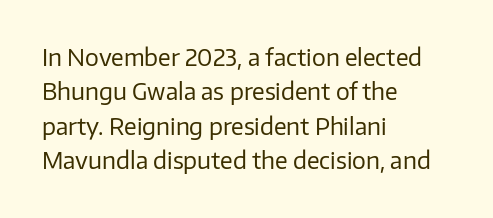
The image shows 23 px text type, upright; set left-aligned, normal line spacing (1.5x), normal letter spacing, not underlined.
